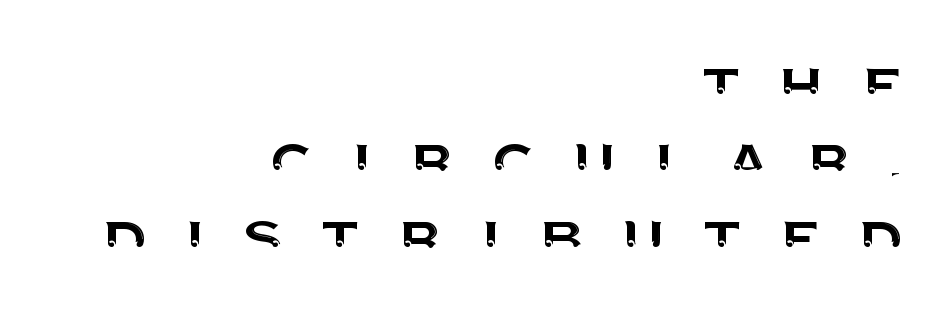
Q: Is the text italic (slanted)? A: No, it is upright.
Q: Is the typeface a serif or a sans-serif typeface? A: Sans-serif.
Q: Is the text underlined? A: No.
Q: How is the paragraph aligned? A: Right-aligned.
Q: Is the spacing between letters normal or unusually wide? A: Unusually wide.
Q: Is the spacing between lines tight, normal or loose? A: Tight.
Q: Width (condensed, normal, or wide)? A: Normal.
Q: Stroke contrast? A: Medium.
Q: x-height? A: Large.
Q: Monospaced? A: No.
